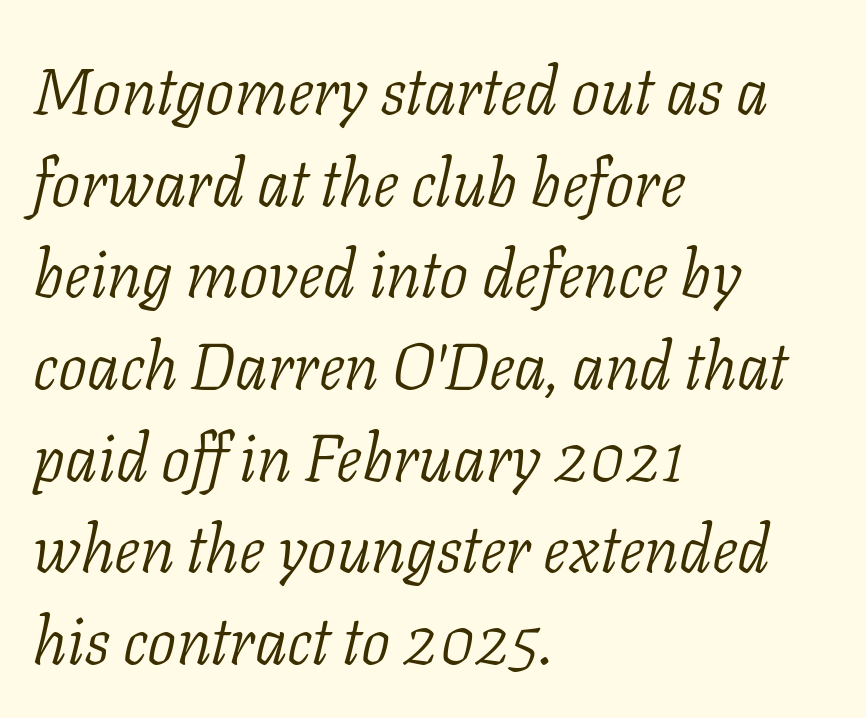
{"serif": "yes", "italic": "yes", "lean": "right", "slant_degrees": 11, "bold": "no", "weight": "light", "width": "normal", "stroke_contrast": "low", "x_height": "medium", "monospaced": "no", "underline": "no", "align": "left", "line_spacing": "normal", "line_spacing_ratio": 1.41, "letter_spacing": "normal", "letter_spacing_em": 0.0, "glyph_px": 65}
